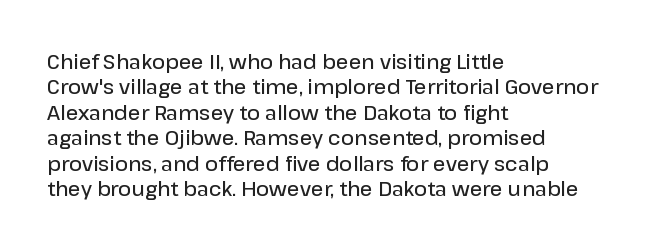
Q: Is the text bold? A: Semi-bold.
Q: Is the text italic (slanted)? A: No, it is upright.
Q: Is the text underlined? A: No.
Q: How is the paragraph aligned? A: Left-aligned.
Q: Is the spacing between letters normal or unusually wide? A: Normal.
Q: Is the spacing between lines tight, normal or loose? A: Normal.
